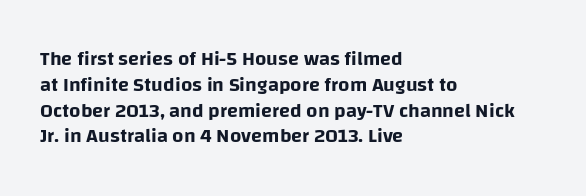
The image shows 20 px text type, upright; set left-aligned, normal line spacing (1.29x), normal letter spacing, not underlined.
